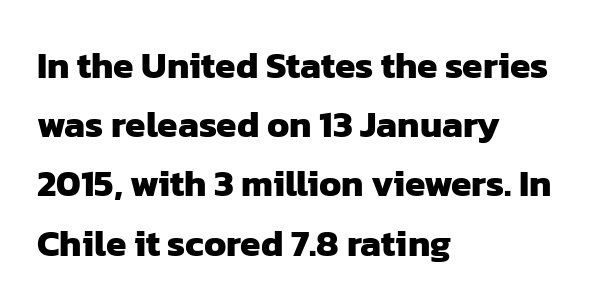
Leftover space on each line is placed entirely after the last word. What's the leading like? Ordinary, nothing unusual. Set as a true bold cut, around the 700 mark. Character widths vary here, with narrow letters taking less room than wide ones. Descender tails drop into unmarked territory. Caption: standard tracking, unaltered.
